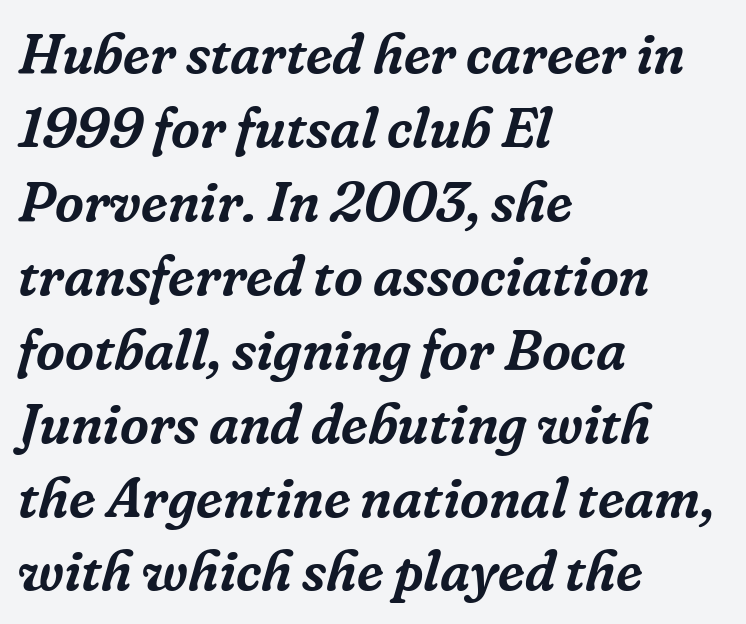
Q: Is the text italic (slanted)? A: Yes, it leans right by about 16 degrees.
Q: Is the typeface a serif or a sans-serif typeface? A: Serif.
Q: Is the text underlined? A: No.
Q: How is the paragraph aligned? A: Left-aligned.
Q: Is the spacing between letters normal or unusually wide? A: Normal.
Q: Is the spacing between lines tight, normal or loose? A: Normal.
Q: Width (condensed, normal, or wide)? A: Normal.
Q: Stroke contrast? A: Low.
Q: x-height? A: Medium.
Q: Monospaced? A: No.
